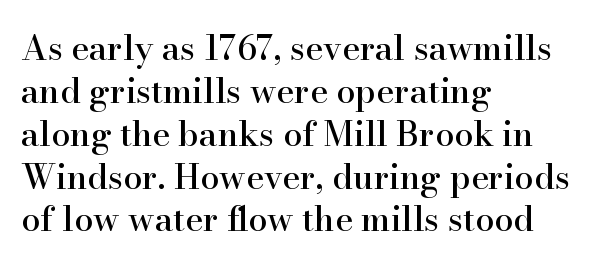
Just letters on the line, the space beneath them empty. Leading matches the norm, producing a regular column. No italicization has been applied; the sample stays upright. Yep, those are serifs on the letters.
